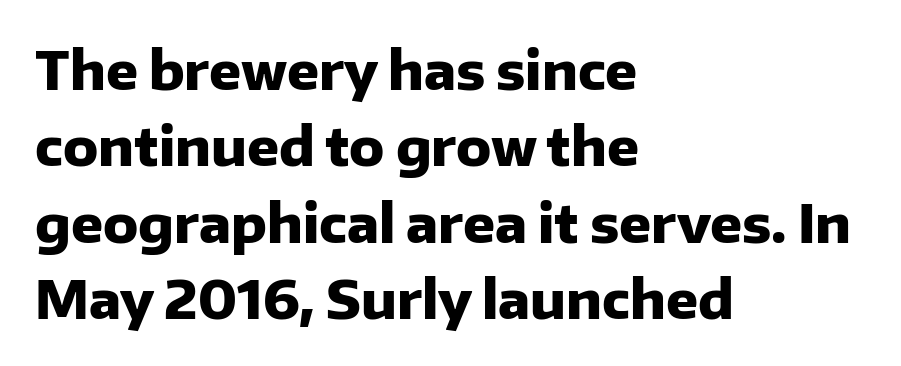
The image shows 53 px heavy sans-serif type, upright; set left-aligned, normal line spacing (1.44x), normal letter spacing, not underlined; low stroke contrast and a medium x-height.
